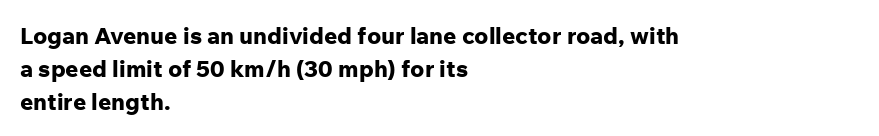
Q: Is the text bold? A: Yes.
Q: Is the text italic (slanted)? A: No, it is upright.
Q: Is the text underlined? A: No.
Q: How is the paragraph aligned? A: Left-aligned.
Q: Is the spacing between letters normal or unusually wide? A: Normal.
Q: Is the spacing between lines tight, normal or loose? A: Normal.
